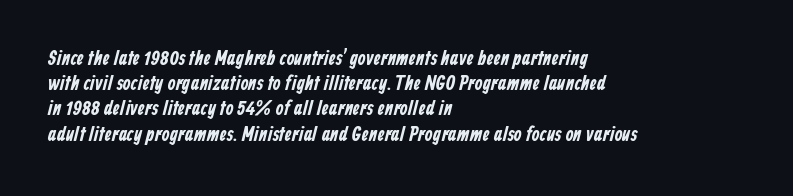
Q: Is the text underlined? A: No.
Q: How is the paragraph aligned? A: Left-aligned.
Q: Is the spacing between letters normal or unusually wide? A: Normal.
Q: Is the spacing between lines tight, normal or loose? A: Normal.
